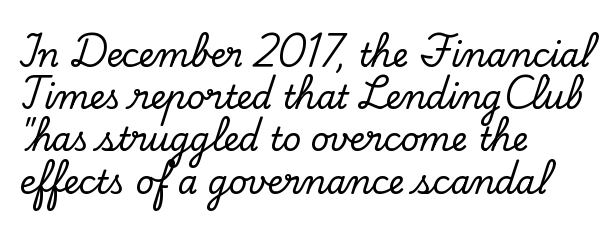
Stroke terminals: seriffed. Nothing unusual about the tracking: characters are spaced as the font intends. Casual observation: everything's shoved over to the left. A normal amount of white space separates one row of letters from the next.
